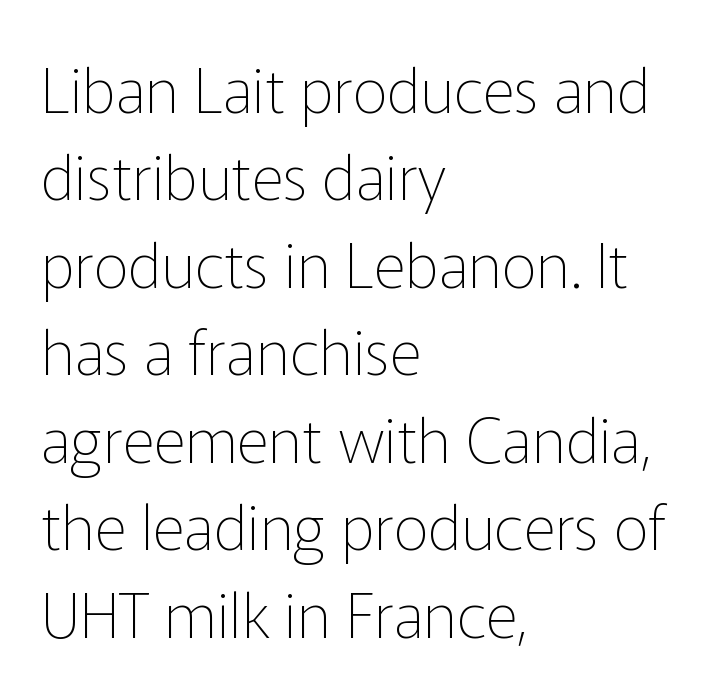
Q: Is the text bold? A: No.
Q: Is the text italic (slanted)? A: No, it is upright.
Q: Is the typeface a serif or a sans-serif typeface? A: Sans-serif.
Q: Is the text underlined? A: No.
Q: How is the paragraph aligned? A: Left-aligned.
Q: Is the spacing between letters normal or unusually wide? A: Normal.
Q: Is the spacing between lines tight, normal or loose? A: Normal.
Q: Width (condensed, normal, or wide)? A: Normal.
Q: Stroke contrast? A: Low.
Q: x-height? A: Medium.
Q: Monospaced? A: No.
